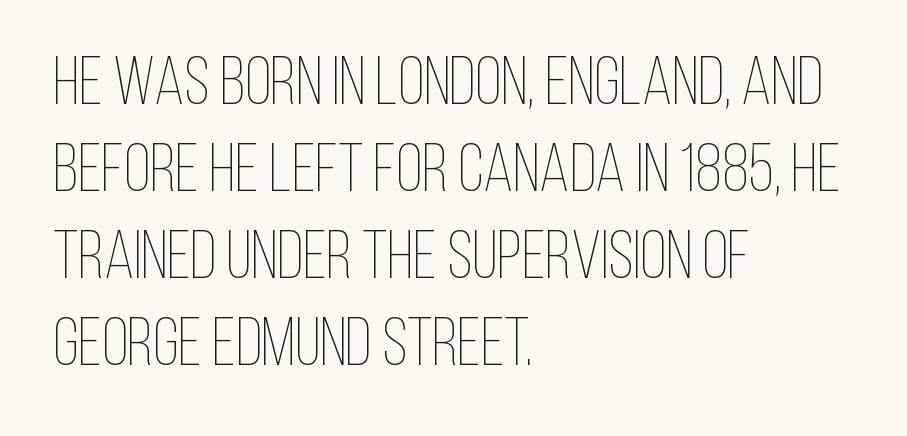
The image shows 68 px thin, condensed type, upright; set left-aligned, normal line spacing (1.28x), normal letter spacing, not underlined; low stroke contrast and a large x-height.
